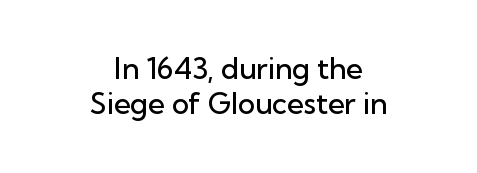
The image shows 29 px semibold sans-serif type, upright; set centered, line spacing 1.22x, normal letter spacing, not underlined; low stroke contrast and a medium x-height.
